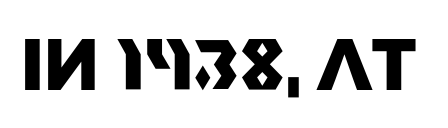
Q: Is the text bold? A: Yes.
Q: Is the text italic (slanted)? A: No, it is upright.
Q: Is the typeface a serif or a sans-serif typeface? A: Sans-serif.
Q: Is the text underlined? A: No.
Q: Is the spacing between letters normal or unusually wide? A: Normal.
Q: Width (condensed, normal, or wide)? A: Normal.
Q: Stroke contrast? A: Medium.
Q: x-height? A: Large.
Q: Monospaced? A: No.
